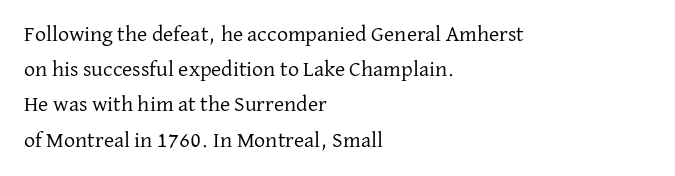
A quiet, ordinary-to-light weight characterises the typeface. Default kerning and tracking; the words read as compact shapes. These lines stack with their left ends in a neat column. The leading is moderate, giving the passage an even texture.
